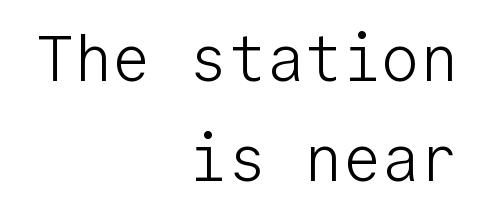
The image shows 64 px light sans-serif type, upright, monospaced; set right-aligned, normal line spacing (1.57x), normal letter spacing, not underlined; low stroke contrast and a medium x-height.
